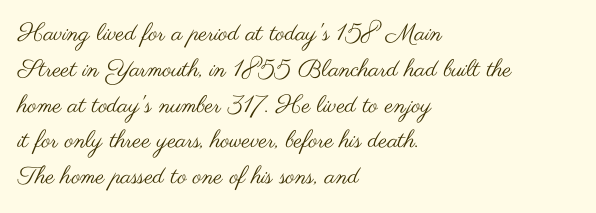
The image shows 24 px text type; set left-aligned, normal line spacing (1.49x), normal letter spacing, not underlined.
